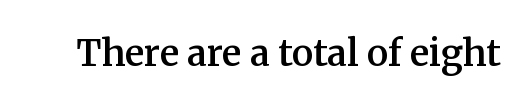
Q: Is the text bold? A: Semi-bold.
Q: Is the text italic (slanted)? A: No, it is upright.
Q: Is the typeface a serif or a sans-serif typeface? A: Serif.
Q: Is the text underlined? A: No.
Q: Is the spacing between letters normal or unusually wide? A: Normal.
Q: Width (condensed, normal, or wide)? A: Normal.
Q: Stroke contrast? A: Medium.
Q: x-height? A: Medium.
Q: Monospaced? A: No.
